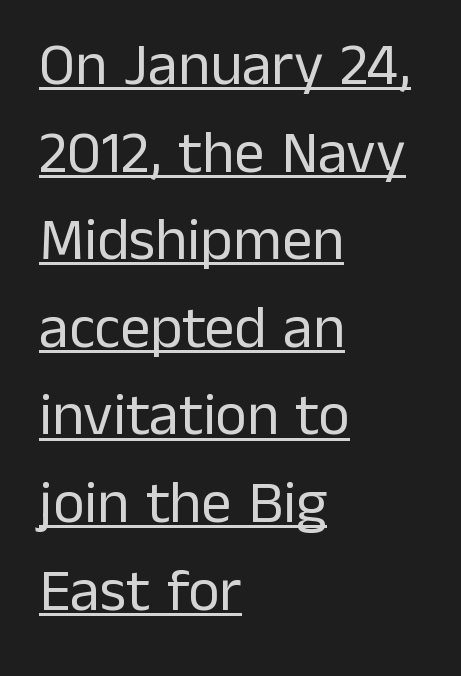
Q: Is the text bold? A: No.
Q: Is the text italic (slanted)? A: No, it is upright.
Q: Is the typeface a serif or a sans-serif typeface? A: Sans-serif.
Q: Is the text underlined? A: Yes.
Q: How is the paragraph aligned? A: Left-aligned.
Q: Is the spacing between letters normal or unusually wide? A: Normal.
Q: Is the spacing between lines tight, normal or loose? A: Normal.
Q: Width (condensed, normal, or wide)? A: Normal.
Q: Stroke contrast? A: Low.
Q: x-height? A: Medium.
Q: Monospaced? A: No.
